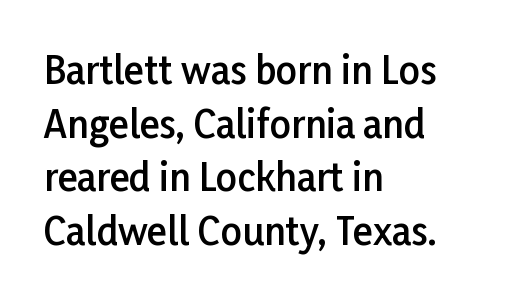
{"serif": "no", "italic": "no", "bold": "semi", "weight": "semibold", "width": "normal", "stroke_contrast": "low", "x_height": "medium", "monospaced": "no", "underline": "no", "align": "left", "line_spacing": "normal", "line_spacing_ratio": 1.45, "letter_spacing": "normal", "letter_spacing_em": 0.0, "glyph_px": 37}
